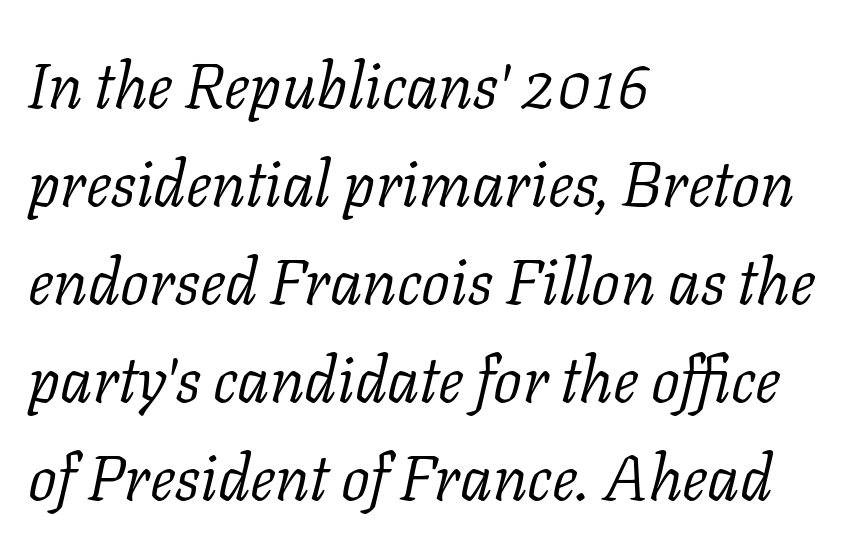
{"serif": "yes", "italic": "yes", "lean": "right", "slant_degrees": 11, "bold": "no", "weight": "light", "width": "normal", "stroke_contrast": "low", "x_height": "medium", "monospaced": "no", "underline": "no", "align": "left", "line_spacing": "normal", "line_spacing_ratio": 1.53, "letter_spacing": "normal", "letter_spacing_em": 0.0, "glyph_px": 64}
